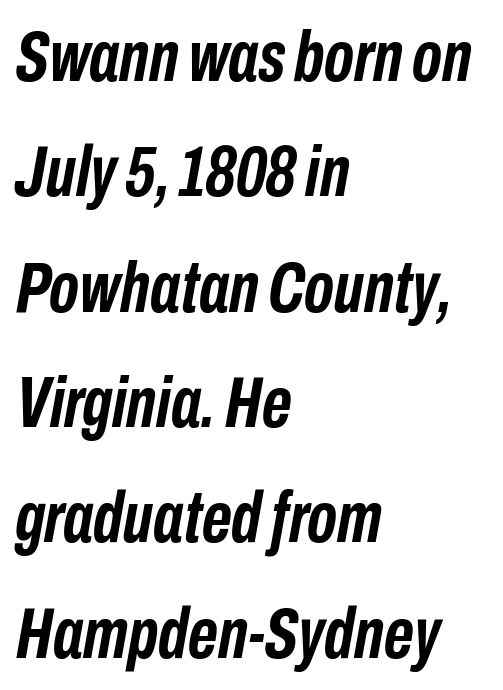
The image shows 73 px semibold, condensed type, italic (leaning right); set left-aligned, normal line spacing (1.58x), normal letter spacing, not underlined; low stroke contrast and a medium x-height.
